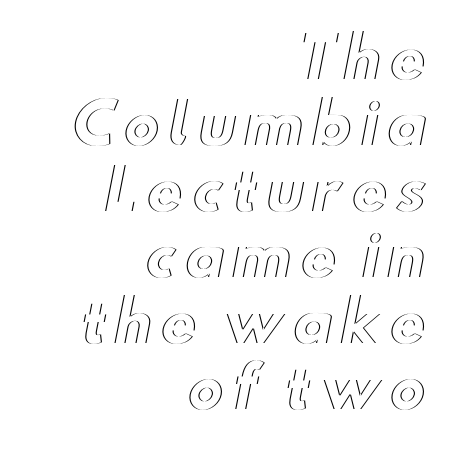
Quick note: underline off. This rendering uses right alignment, leaving the left contour irregular. You could not count columns in this text — the font is proportionally spaced.
